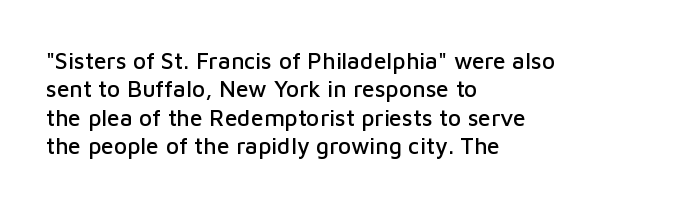
{"italic": "no", "underline": "no", "align": "left", "line_spacing_ratio": 1.23, "letter_spacing": "normal", "letter_spacing_em": 0.0, "glyph_px": 23}
